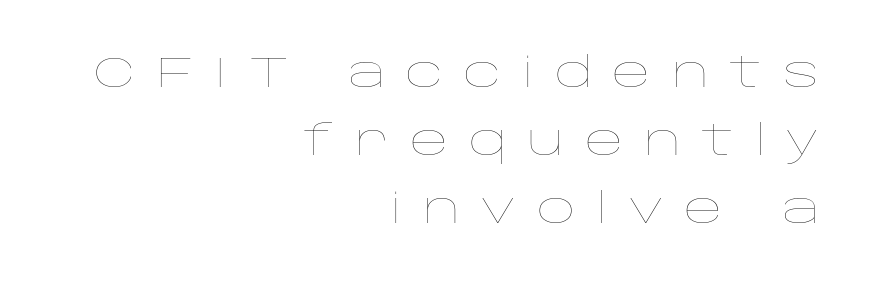
{"italic": "no", "bold": "no", "weight": "thin", "width": "wide", "stroke_contrast": "low", "x_height": "large", "monospaced": "no", "underline": "no", "align": "right", "line_spacing": "normal", "line_spacing_ratio": 1.62, "letter_spacing": "wide", "letter_spacing_em": 0.49, "glyph_px": 42}
